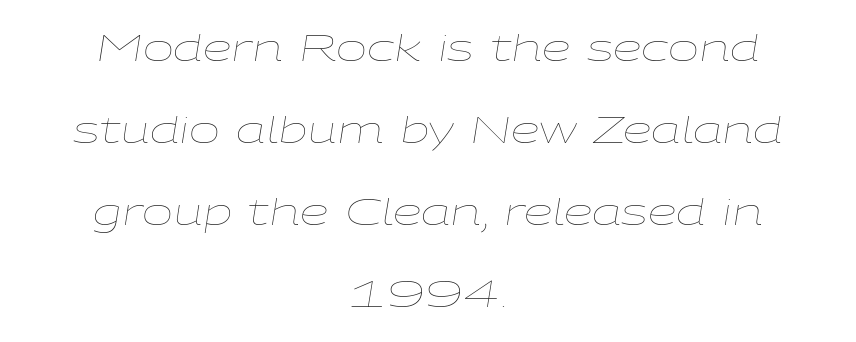
Q: Is the text bold? A: No.
Q: Is the text italic (slanted)? A: Yes, it leans right by about 9 degrees.
Q: Is the text underlined? A: No.
Q: How is the paragraph aligned? A: Centered.
Q: Is the spacing between letters normal or unusually wide? A: Normal.
Q: Is the spacing between lines tight, normal or loose? A: Loose.
Q: Width (condensed, normal, or wide)? A: Wide.
Q: Stroke contrast? A: Low.
Q: x-height? A: Medium.
Q: Monospaced? A: No.
